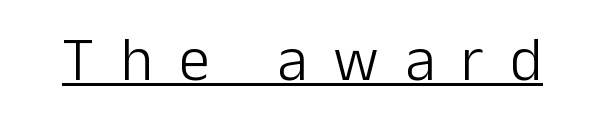
A typesetter would call this proportional, since set widths differ per character. Posture: straight, roman, zero tilt. A sans-serif font was chosen for this passage. Each word looks stretched out because of the extra space between its letters. Glance below the letters and you will spot a drawn line.
